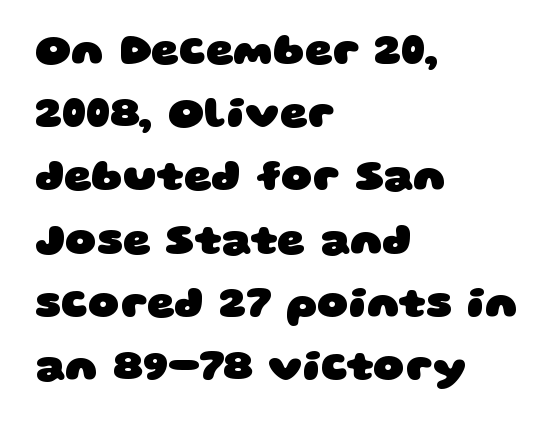
Q: Is the text bold? A: Yes.
Q: Is the typeface a serif or a sans-serif typeface? A: Sans-serif.
Q: Is the text underlined? A: No.
Q: How is the paragraph aligned? A: Left-aligned.
Q: Is the spacing between letters normal or unusually wide? A: Normal.
Q: Is the spacing between lines tight, normal or loose? A: Normal.
Q: Width (condensed, normal, or wide)? A: Wide.
Q: Stroke contrast? A: Low.
Q: x-height? A: Large.
Q: Monospaced? A: No.
